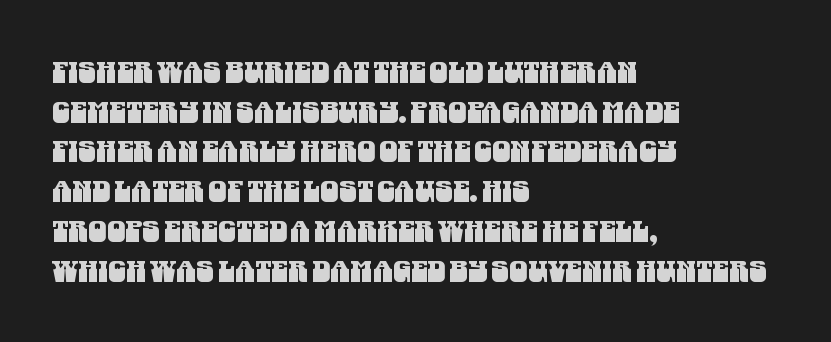
The image shows 29 px condensed sans-serif type; set left-aligned, normal line spacing (1.37x), normal letter spacing, not underlined; medium stroke contrast and a large x-height.
